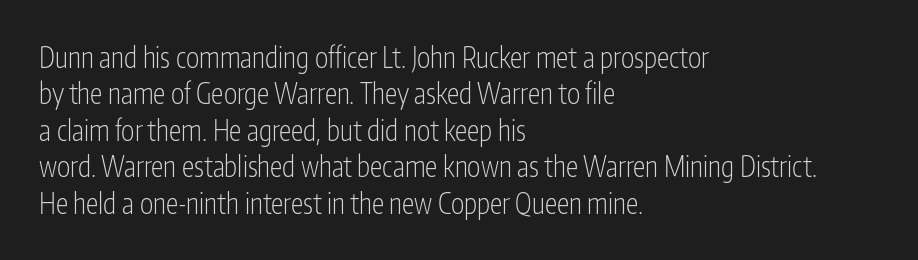
The face used here is proportionally spaced, like ordinary book or web type. Decoration check: the copy has no underline. The vertical gap from one line to the next is medium. Compared with a centered layout, this one pins lines to the left instead. The font's upright variant was chosen for this text.
